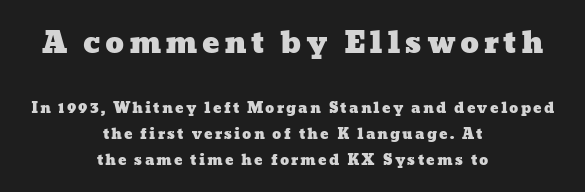
Unmarked baselines from the first word to the last. The rendering uses natural spacing where letterforms have individual widths. These two chunks differ in scale, with the top chunk taking the larger measure. One-word summary of the alignment: center.
